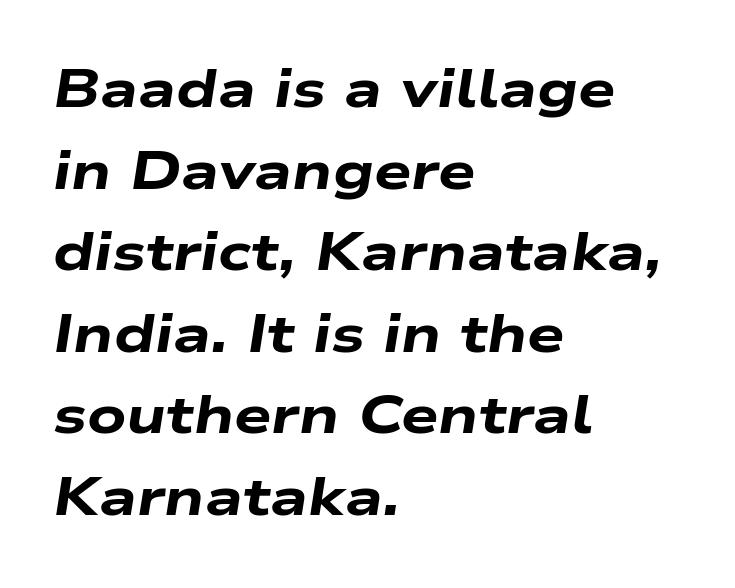
The image shows 53 px heavy, wide type, italic (leaning right); set left-aligned, normal line spacing (1.54x), normal letter spacing, not underlined; low stroke contrast and a medium x-height.
